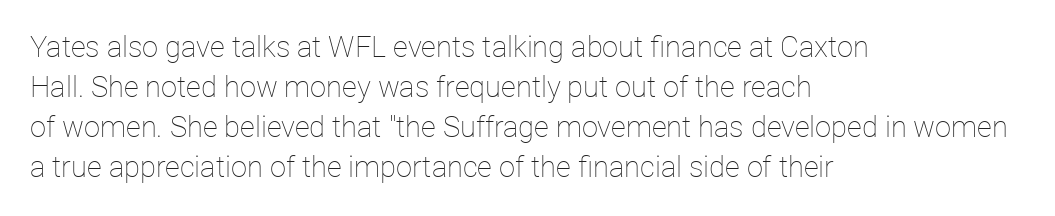
Q: Is the text bold? A: No.
Q: Is the text italic (slanted)? A: No, it is upright.
Q: Is the text underlined? A: No.
Q: How is the paragraph aligned? A: Left-aligned.
Q: Is the spacing between letters normal or unusually wide? A: Normal.
Q: Is the spacing between lines tight, normal or loose? A: Normal.
Q: Width (condensed, normal, or wide)? A: Normal.
Q: Stroke contrast? A: Low.
Q: x-height? A: Medium.
Q: Monospaced? A: No.
